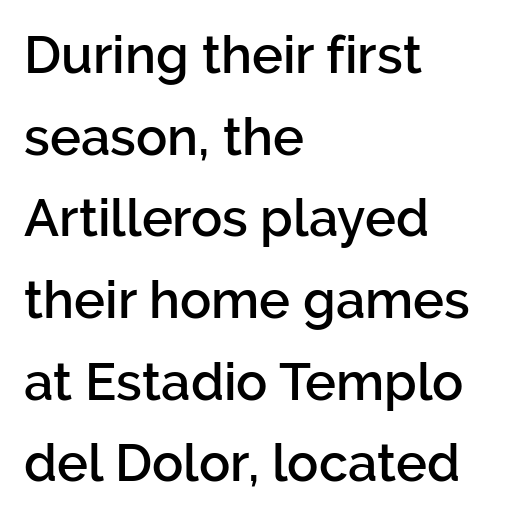
The image shows 52 px semibold sans-serif type, upright; set left-aligned, normal line spacing (1.57x), normal letter spacing, not underlined; low stroke contrast and a medium x-height.
